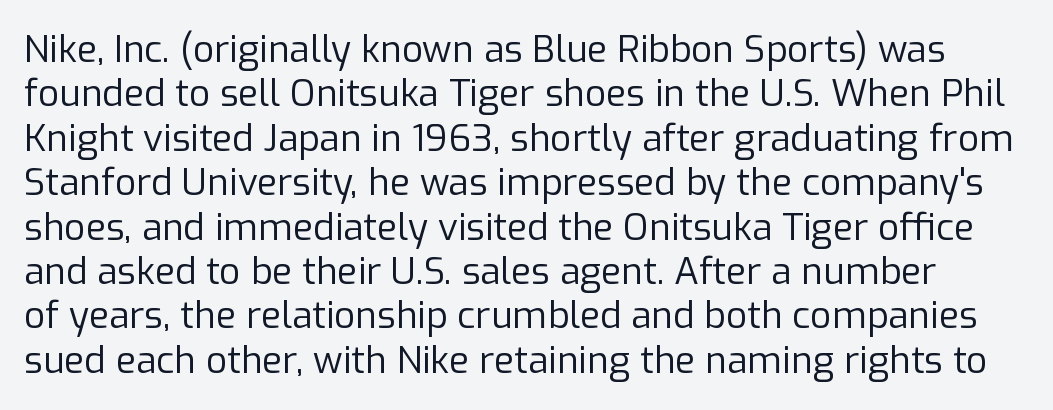
The passage shown has conventional tracking throughout. Looks like regular typesetting: each glyph gets only the width it needs. The lettering stays uniformly vertical, giving the passage a roman look. Heft: none added — not bold.
